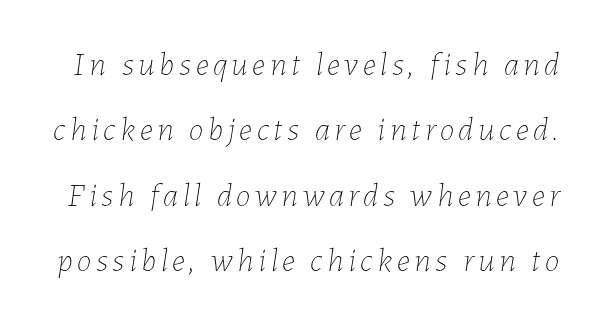
The whole block is typeset with a tilt. Looks like regular typesetting: each glyph gets only the width it needs. The characters are drawn with everyday or finer stroke widths. Clear beneath every line of the passage. A typesetter would call this leading open, well beyond the default.
